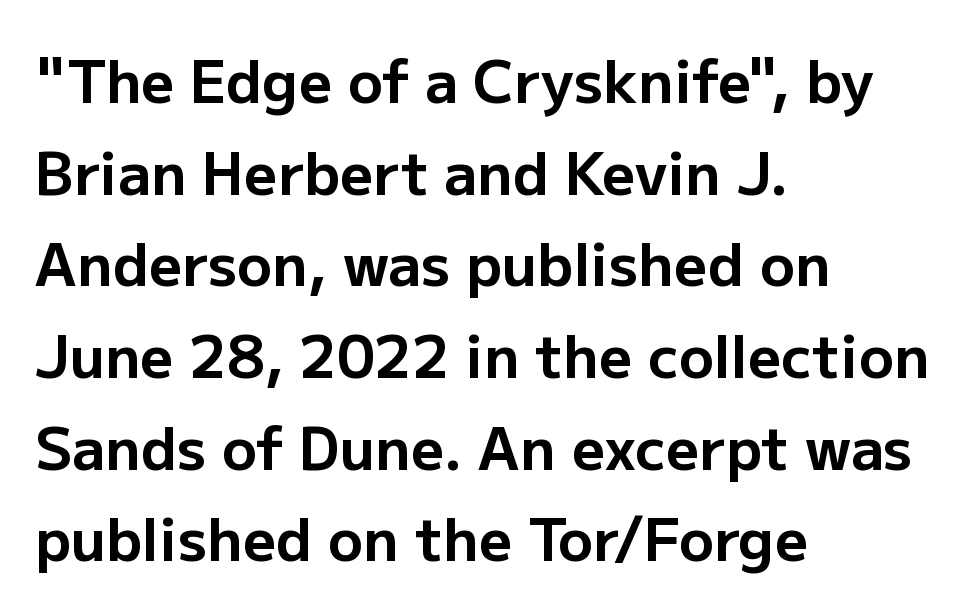
{"serif": "no", "italic": "no", "bold": "yes", "weight": "bold", "width": "normal", "stroke_contrast": "low", "x_height": "medium", "monospaced": "no", "underline": "no", "align": "left", "line_spacing": "normal", "line_spacing_ratio": 1.58, "letter_spacing": "normal", "letter_spacing_em": 0.0, "glyph_px": 58}
